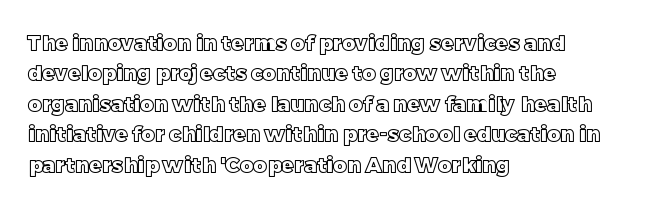
A bare baseline throughout the passage. This rendering uses left alignment, leaving the right contour irregular. Vertical strokes here are truly vertical. Glyph-to-glyph distance matches everyday printed text. If you measured baseline to baseline, you'd find a middling distance.
